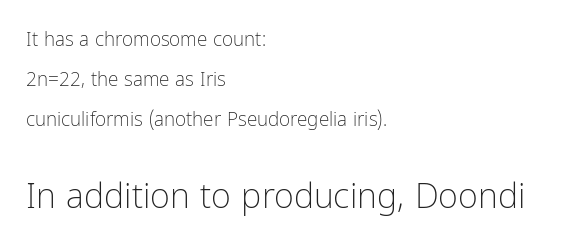
Q: Is the text bold? A: No.
Q: Is the text italic (slanted)? A: No, it is upright.
Q: Is the typeface a serif or a sans-serif typeface? A: Sans-serif.
Q: Is the text underlined? A: No.
Q: How is the paragraph aligned? A: Left-aligned.
Q: Is the spacing between letters normal or unusually wide? A: Normal.
Q: Is the spacing between lines tight, normal or loose? A: Loose.
Q: Which block of text is set in a larger size, the first (top) or the second (bottom)? A: The second (bottom) one.
Q: Width (condensed, normal, or wide)? A: Condensed.
Q: Stroke contrast? A: Low.
Q: x-height? A: Medium.
Q: Monospaced? A: No.
